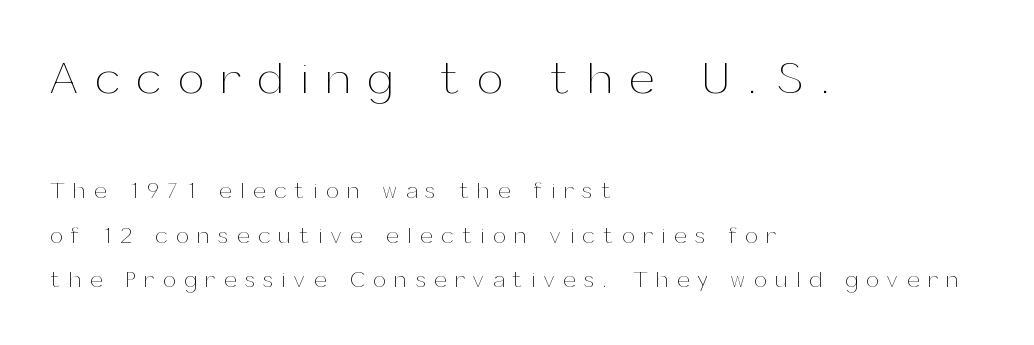
Scale decreases going downward across the two blocks. This sample has the flowing, uneven cadence of proportional lettering. Someone cranked the tracking dial way up on this one. The space between consecutive lines is lavish.
